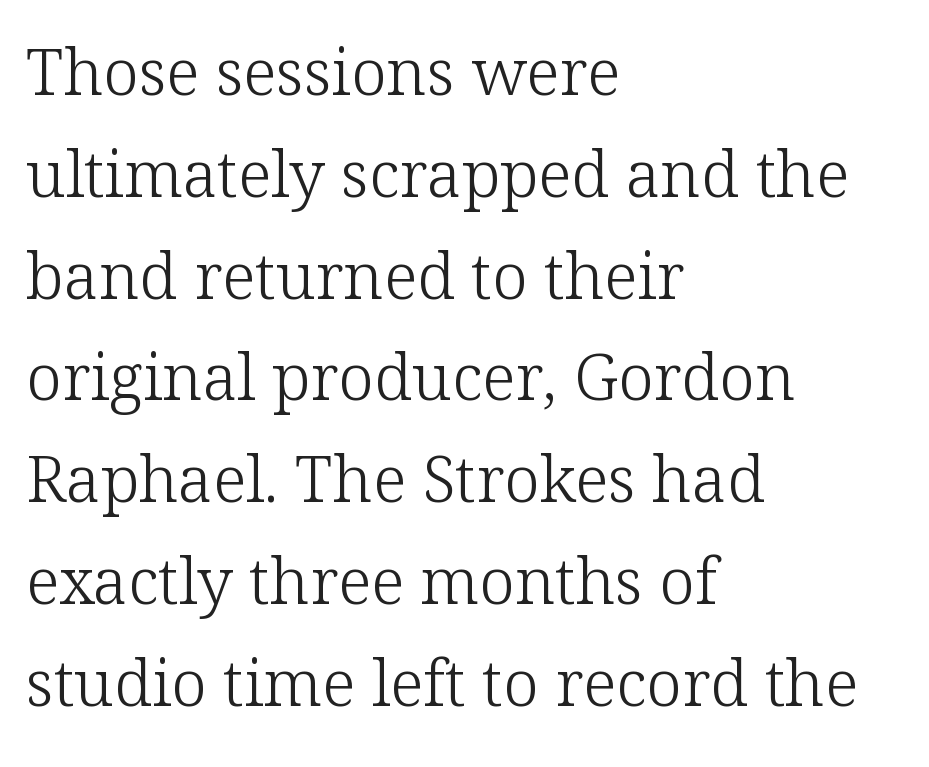
Q: Is the text bold? A: No.
Q: Is the text italic (slanted)? A: No, it is upright.
Q: Is the typeface a serif or a sans-serif typeface? A: Serif.
Q: Is the text underlined? A: No.
Q: How is the paragraph aligned? A: Left-aligned.
Q: Is the spacing between letters normal or unusually wide? A: Normal.
Q: Is the spacing between lines tight, normal or loose? A: Normal.
Q: Width (condensed, normal, or wide)? A: Normal.
Q: Stroke contrast? A: Low.
Q: x-height? A: Medium.
Q: Monospaced? A: No.
